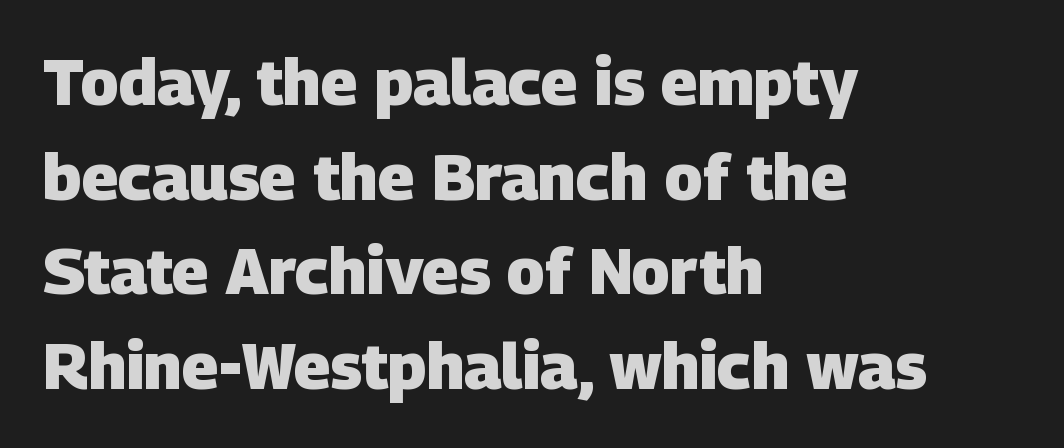
Q: Is the text bold? A: Yes.
Q: Is the typeface a serif or a sans-serif typeface? A: Sans-serif.
Q: Is the text underlined? A: No.
Q: How is the paragraph aligned? A: Left-aligned.
Q: Is the spacing between letters normal or unusually wide? A: Normal.
Q: Is the spacing between lines tight, normal or loose? A: Normal.
Q: Width (condensed, normal, or wide)? A: Normal.
Q: Stroke contrast? A: Low.
Q: x-height? A: Large.
Q: Monospaced? A: No.
